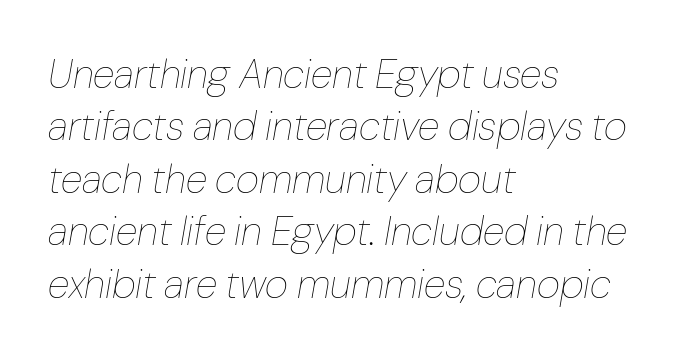
The lines are quadded left. Compared with typical paragraphs, the rows here are spaced about the same. There's an unmistakable incline to the writing here. Words appear dense and cohesive because spacing is normal. Vertical stems look standard width or narrower in stroke.
